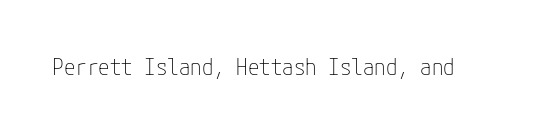
{"italic": "no", "bold": "no", "underline": "no", "letter_spacing": "normal", "letter_spacing_em": 0.0, "glyph_px": 23}
